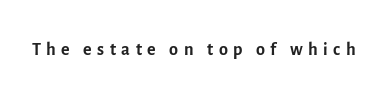
The image shows 26 px text type, upright; set unusually wide letter spacing (+0.21 em), not underlined.
